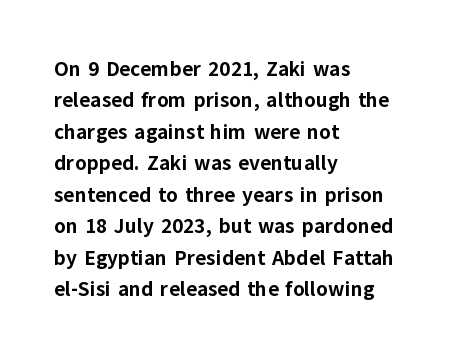
{"italic": "no", "bold": "yes", "underline": "no", "align": "left", "line_spacing": "normal", "line_spacing_ratio": 1.5, "letter_spacing": "normal", "letter_spacing_em": 0.0, "glyph_px": 21}
